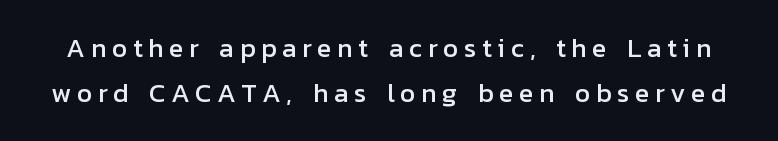
This sample uses expanded letter spacing, leaving extra air between glyphs. Line spacing here is normal. Style check: upright. Quick note: underline off.
